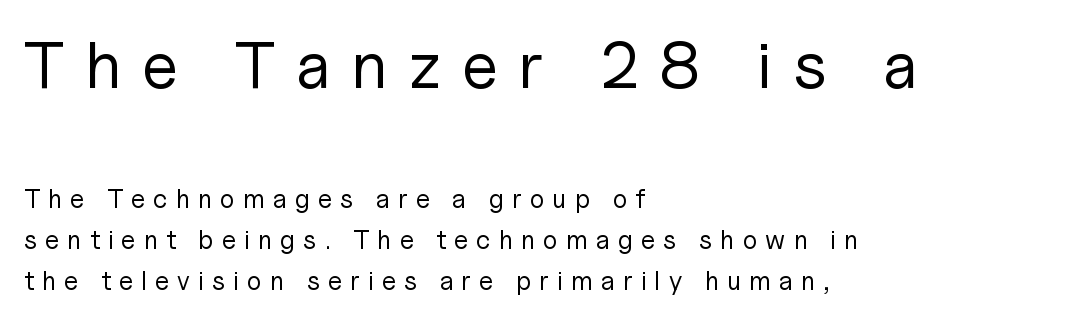
The typeface chosen for these lines omits serifs. Heaviness? Minimal to ordinary, like unemphasized prose. Designer's note — italics off, roman on. Caption: multi-line text, flush left, ragged right. How would I describe the line gaps? Plain and ordinary. The type is letterspaced generously, with wide tracking.
